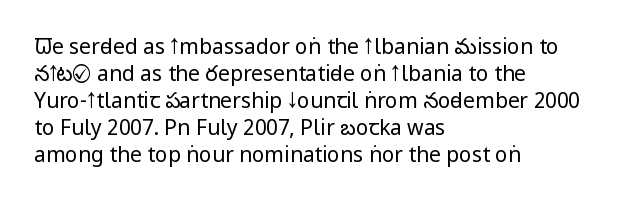
These lines keep a tight, regular rhythm from letter to letter. The rows are spaced the way most documents space them. Nothing heavy about these letters — not bold at all. A roman cut, with each character standing at attention. Check under the words: just untouched page. All the whitespace from short lines collects on the right.
